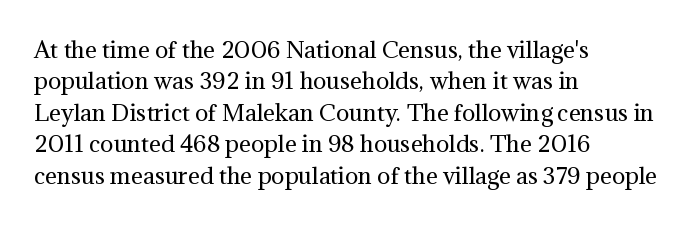
Q: Is the text bold? A: No.
Q: Is the text italic (slanted)? A: No, it is upright.
Q: Is the text underlined? A: No.
Q: How is the paragraph aligned? A: Left-aligned.
Q: Is the spacing between letters normal or unusually wide? A: Normal.
Q: Is the spacing between lines tight, normal or loose? A: Normal.
